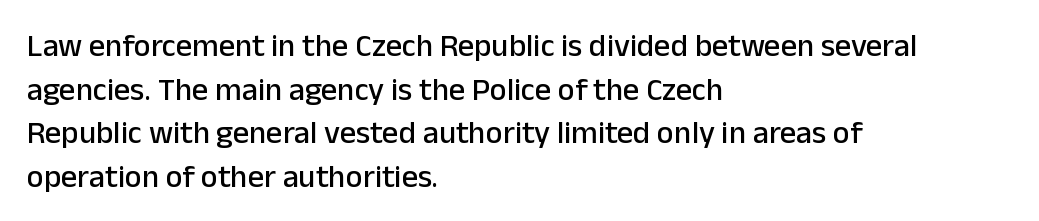
The image shows 32 px sans-serif type, upright; set left-aligned, normal line spacing (1.36x), normal letter spacing, not underlined; low stroke contrast and a medium x-height.
